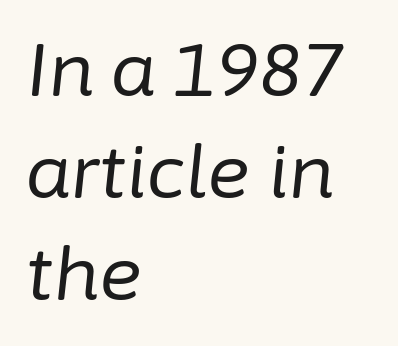
The image shows 73 px regular-weight type, italic (leaning right); set left-aligned, normal line spacing (1.4x), normal letter spacing, not underlined; low stroke contrast and a medium x-height.
